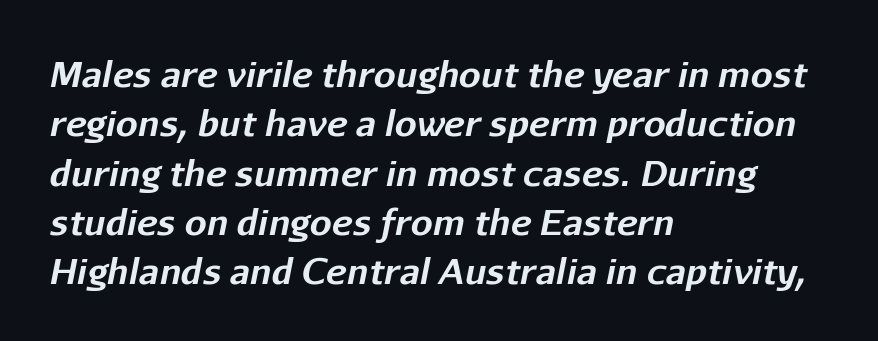
Is the type bold? Yes — the strokes are clearly thick and heavy. Think of a printed novel: that variable character pitch is what you see here. Posture: slanted. You could call the tracking neutral — neither tight nor loose. Honestly, there is no underline to notice here at all.
